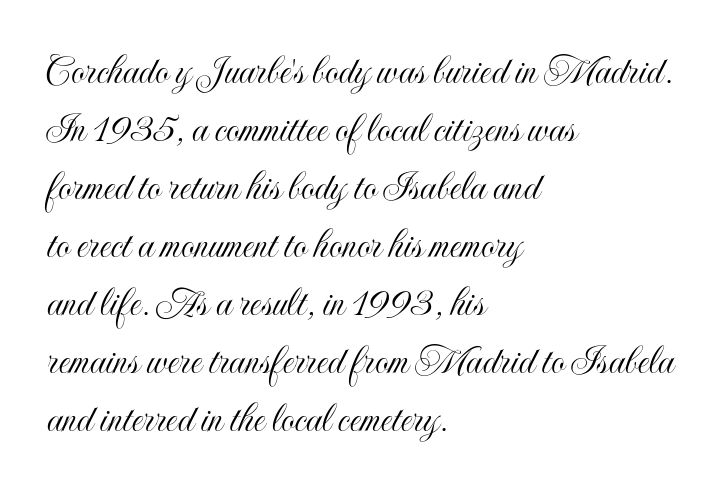
Spacing between characters is what you'd get straight out of the box. Do the characters align in a grid? No, the font is proportional. The rag falls on the right side of this text block.
